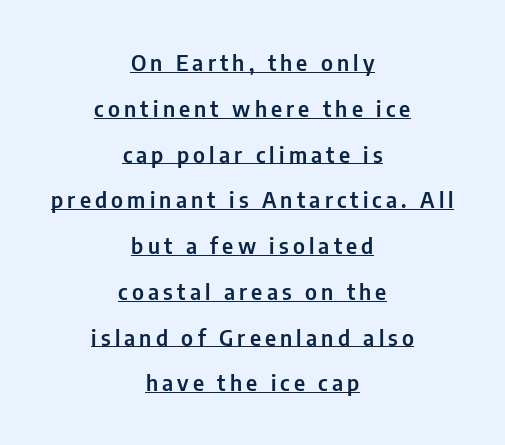
The image shows 22 px text type, upright; set centered, loose line spacing (2.08x), underlined.
